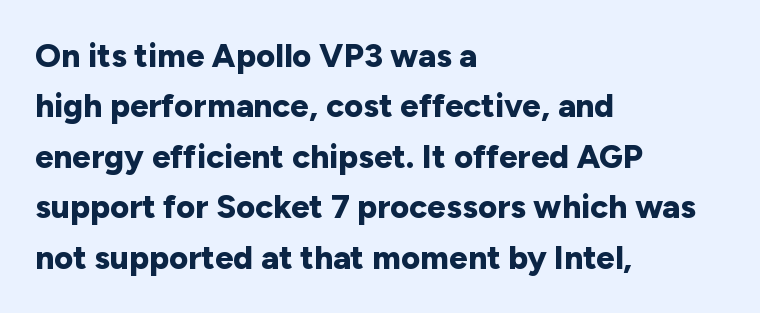
The image shows 33 px bold sans-serif type, upright; set left-aligned, normal line spacing (1.53x), normal letter spacing, not underlined; low stroke contrast and a medium x-height.
